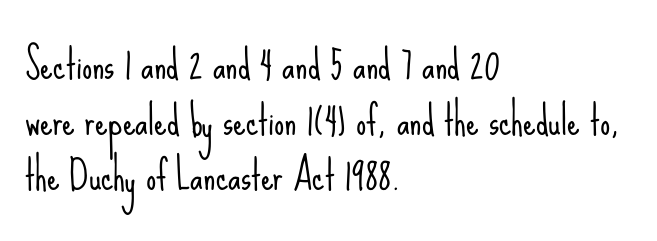
{"serif": "no", "italic": "no", "bold": "no", "weight": "light", "width": "condensed", "stroke_contrast": "low", "x_height": "small", "monospaced": "no", "underline": "no", "align": "left", "line_spacing": "normal", "line_spacing_ratio": 1.39, "letter_spacing": "normal", "letter_spacing_em": 0.0, "glyph_px": 40}
